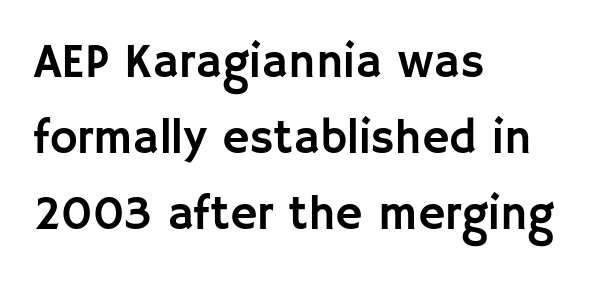
Q: Is the text italic (slanted)? A: No, it is upright.
Q: Is the typeface a serif or a sans-serif typeface? A: Sans-serif.
Q: Is the text underlined? A: No.
Q: How is the paragraph aligned? A: Left-aligned.
Q: Is the spacing between letters normal or unusually wide? A: Normal.
Q: Is the spacing between lines tight, normal or loose? A: Normal.
Q: Width (condensed, normal, or wide)? A: Normal.
Q: Stroke contrast? A: Low.
Q: x-height? A: Large.
Q: Monospaced? A: No.
